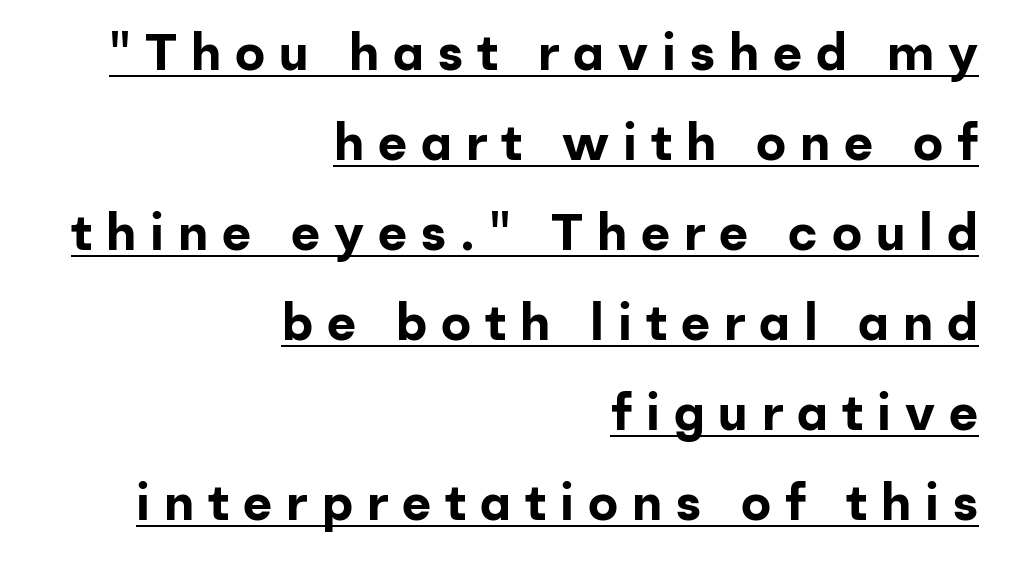
The font's upright variant was chosen for this text. The sample's only ornament is a line tracing under the words. A flush-right, rag-left setting is used for this passage. These lines have a slow, spaced-out rhythm from letter to letter. The characters display no serif detailing; their extremities are plain. Thick stems and heavy bowls — unmistakably bold.
